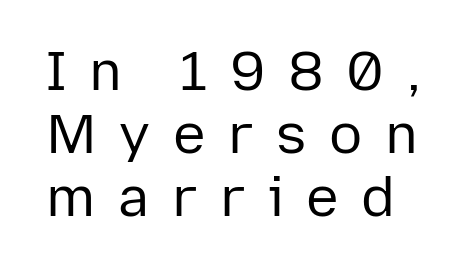
{"serif": "no", "italic": "no", "bold": "no", "weight": "regular", "width": "normal", "stroke_contrast": "low", "x_height": "medium", "monospaced": "no", "underline": "no", "line_spacing": "tight", "line_spacing_ratio": 1.15, "letter_spacing": "wide", "letter_spacing_em": 0.41, "glyph_px": 55}
